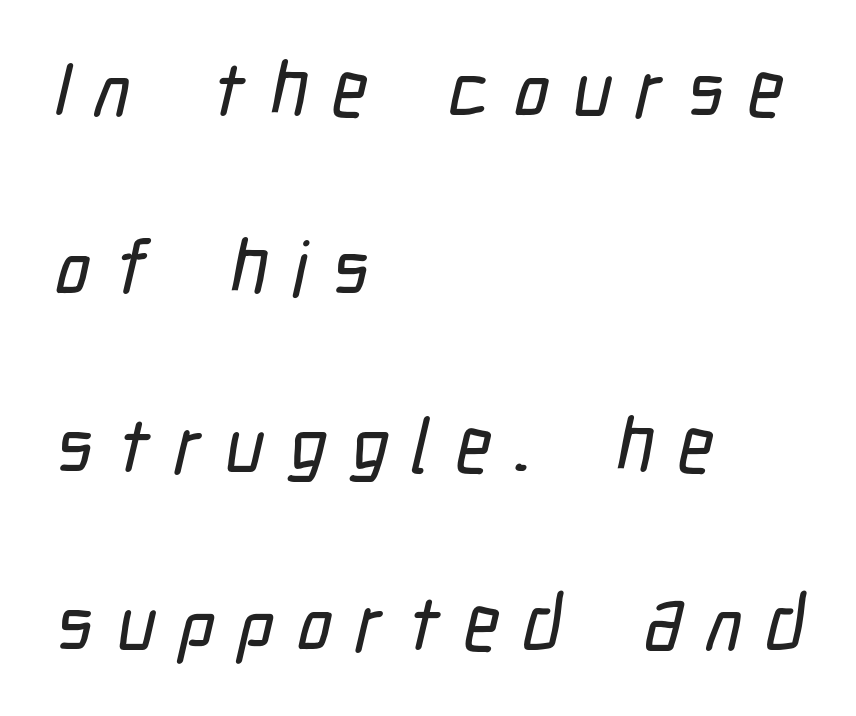
Widely set lines give the paragraph a tall, airy silhouette. This sample has the flowing, uneven cadence of proportional lettering. Short and long lines alike share a common starting point at left. A bare baseline throughout the passage. A sans-serif font was chosen for this passage. How are the letters spaced? Widely, with obvious added tracking.
